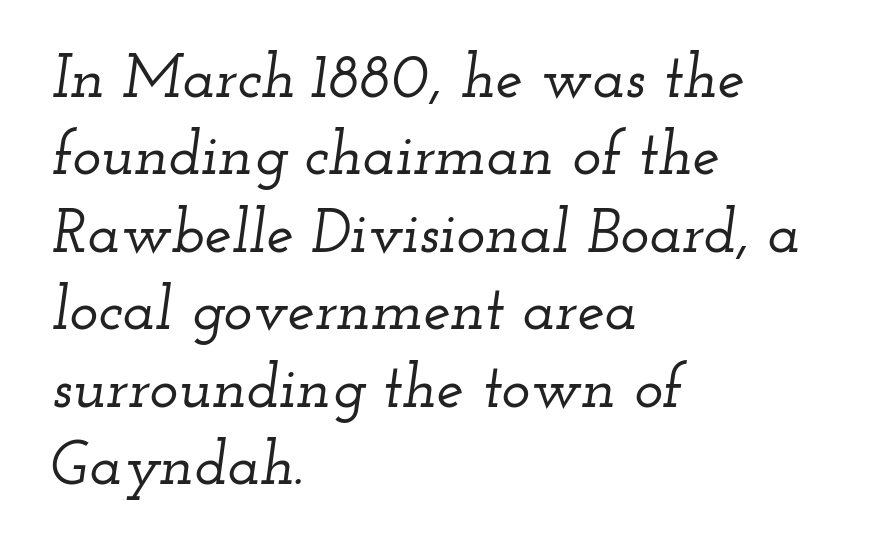
The image shows 61 px wide serif type, italic (leaning right); set left-aligned, normal line spacing (1.27x), normal letter spacing, not underlined; low stroke contrast and a small x-height.
